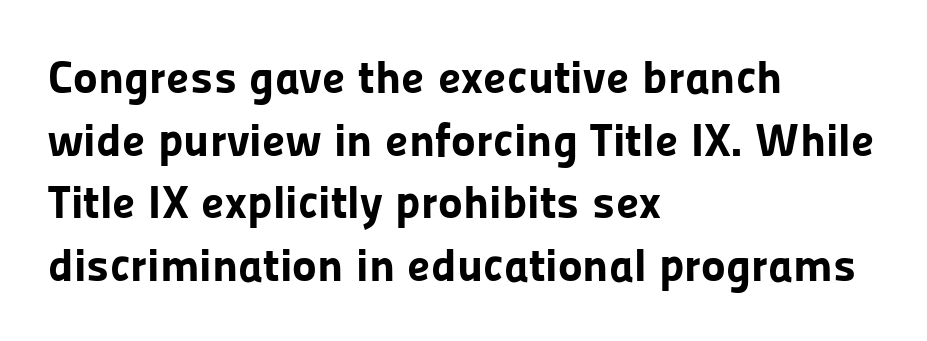
{"serif": "no", "italic": "no", "bold": "yes", "weight": "bold", "width": "normal", "stroke_contrast": "low", "x_height": "medium", "monospaced": "no", "underline": "no", "align": "left", "line_spacing": "normal", "line_spacing_ratio": 1.33, "letter_spacing": "normal", "letter_spacing_em": 0.0, "glyph_px": 47}
